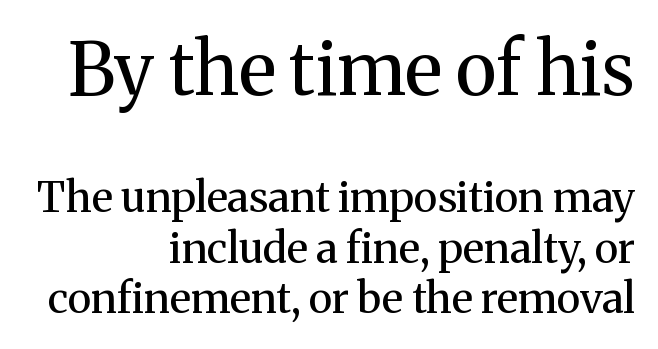
{"serif": "yes", "italic": "no", "bold": "no", "weight": "regular", "width": "normal", "stroke_contrast": "medium", "x_height": "medium", "monospaced": "no", "underline": "no", "align": "right", "line_spacing_ratio": 1.21, "letter_spacing": "normal", "letter_spacing_em": 0.0, "larger_block": "first", "size_ratio": 1.74, "glyph_px": 73}
